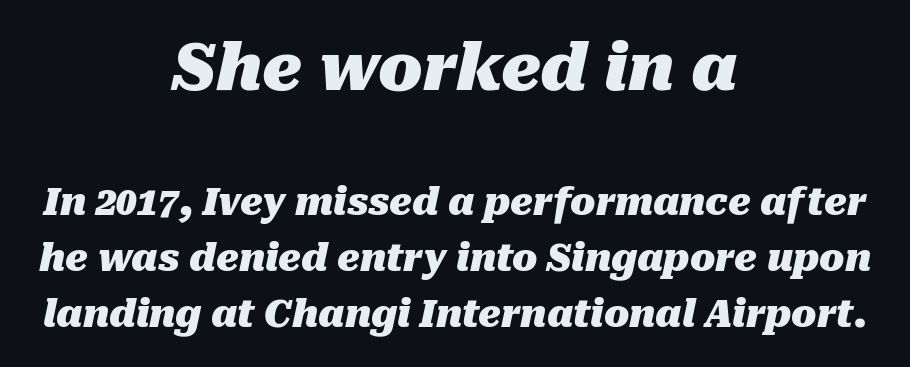
{"italic": "yes", "lean": "right", "slant_degrees": 10, "bold": "yes", "weight": "heavy", "width": "normal", "stroke_contrast": "medium", "x_height": "medium", "monospaced": "no", "underline": "no", "align": "center", "line_spacing": "normal", "line_spacing_ratio": 1.52, "letter_spacing": "normal", "letter_spacing_em": 0.0, "larger_block": "first", "size_ratio": 1.76, "glyph_px": 65}
